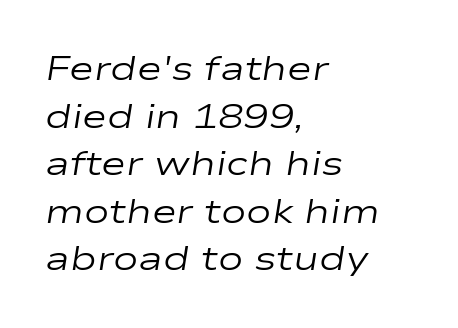
The whole block is typeset with a tilt. Standard letterfit; no display-style spreading of the glyphs. Weight class: somewhere from thin through regular. One-word summary of the alignment: left. Baseline-to-baseline distance is the conventional proportion of letter height.
